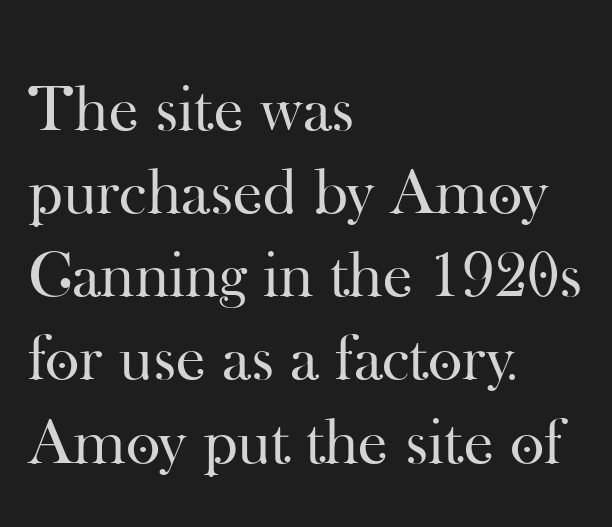
{"serif": "yes", "italic": "no", "bold": "no", "weight": "regular", "width": "normal", "stroke_contrast": "high", "x_height": "small", "monospaced": "no", "underline": "no", "align": "left", "line_spacing": "normal", "line_spacing_ratio": 1.26, "letter_spacing": "normal", "letter_spacing_em": 0.0, "glyph_px": 66}
